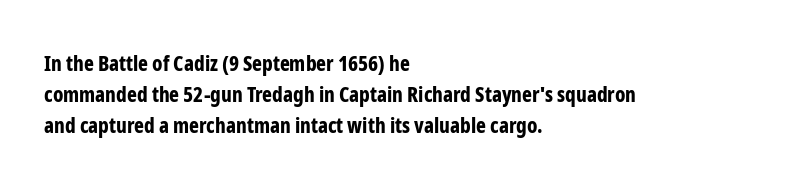
Q: Is the text bold? A: Yes.
Q: Is the text italic (slanted)? A: No, it is upright.
Q: Is the text underlined? A: No.
Q: How is the paragraph aligned? A: Left-aligned.
Q: Is the spacing between letters normal or unusually wide? A: Normal.
Q: Is the spacing between lines tight, normal or loose? A: Normal.
